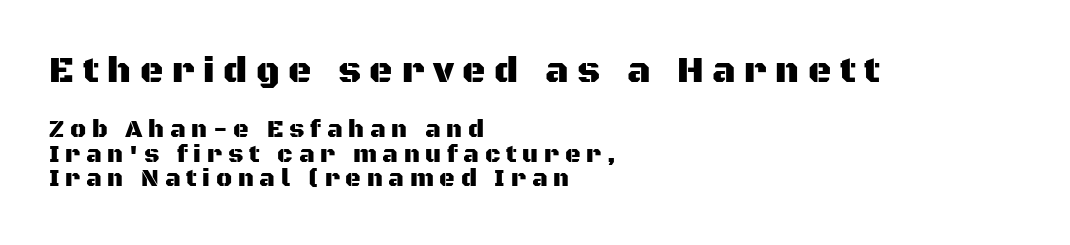
The glyphs are unaccompanied by any horizontal stroke below them. This sample uses a sans-serif face. A typesetter would call this proportional, since set widths differ per character. This block would grow much taller if given ordinary leading; it's compressed now. Reading top to bottom, the characters get smaller at the block break.
